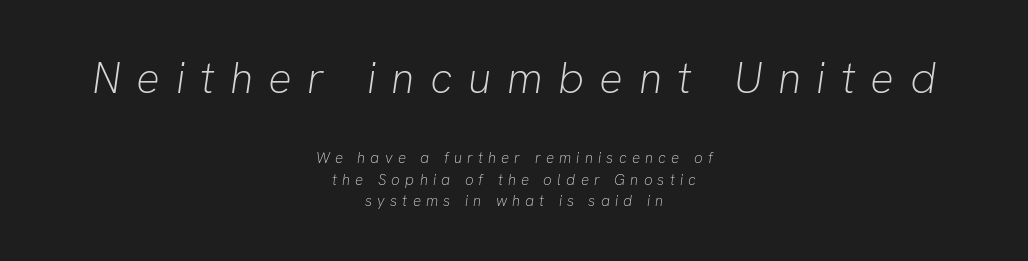
Q: Is the text bold? A: No.
Q: Is the text italic (slanted)? A: Yes, it leans right by about 8 degrees.
Q: Is the text underlined? A: No.
Q: How is the paragraph aligned? A: Centered.
Q: Is the spacing between letters normal or unusually wide? A: Unusually wide.
Q: Is the spacing between lines tight, normal or loose? A: Normal.
Q: Which block of text is set in a larger size, the first (top) or the second (bottom)? A: The first (top) one.
Q: Width (condensed, normal, or wide)? A: Normal.
Q: Stroke contrast? A: Low.
Q: x-height? A: Medium.
Q: Monospaced? A: No.
